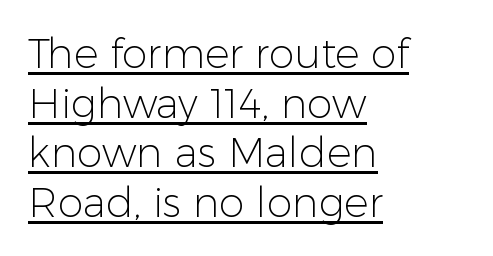
The image shows 41 px light sans-serif type, upright; set left-aligned, line spacing 1.21x, normal letter spacing, underlined; low stroke contrast and a medium x-height.
